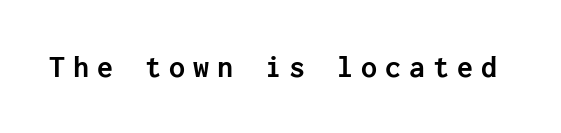
The glyphs are unaccompanied by any horizontal stroke below them. Is this a sans? Yes — the strokes have no serifs. The type is letterspaced generously, with wide tracking. No italicization has been applied; the sample stays upright. A dark, heavy texture on the line: the type is bold.
